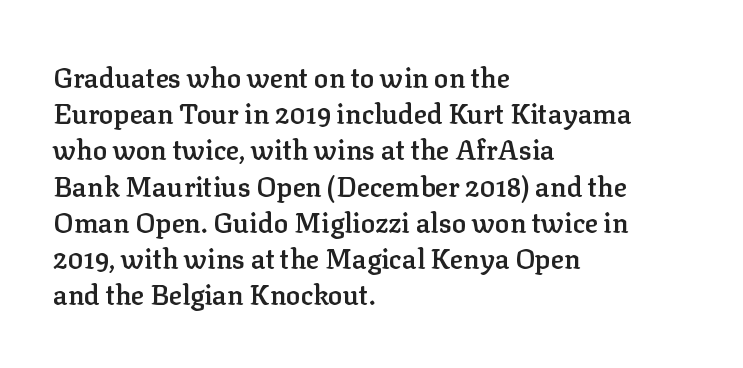
Q: Is the text bold? A: Semi-bold.
Q: Is the text italic (slanted)? A: No, it is upright.
Q: Is the text underlined? A: No.
Q: How is the paragraph aligned? A: Left-aligned.
Q: Is the spacing between letters normal or unusually wide? A: Normal.
Q: Is the spacing between lines tight, normal or loose? A: Normal.
